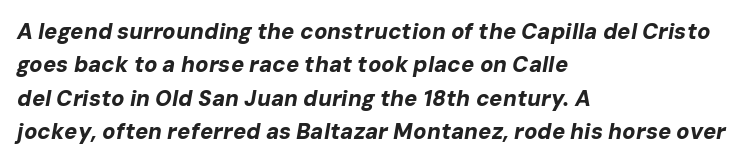
{"italic": "yes", "lean": "right", "slant_degrees": 10, "bold": "yes", "underline": "no", "align": "left", "line_spacing": "normal", "line_spacing_ratio": 1.52, "letter_spacing": "normal", "letter_spacing_em": 0.0, "glyph_px": 22}
